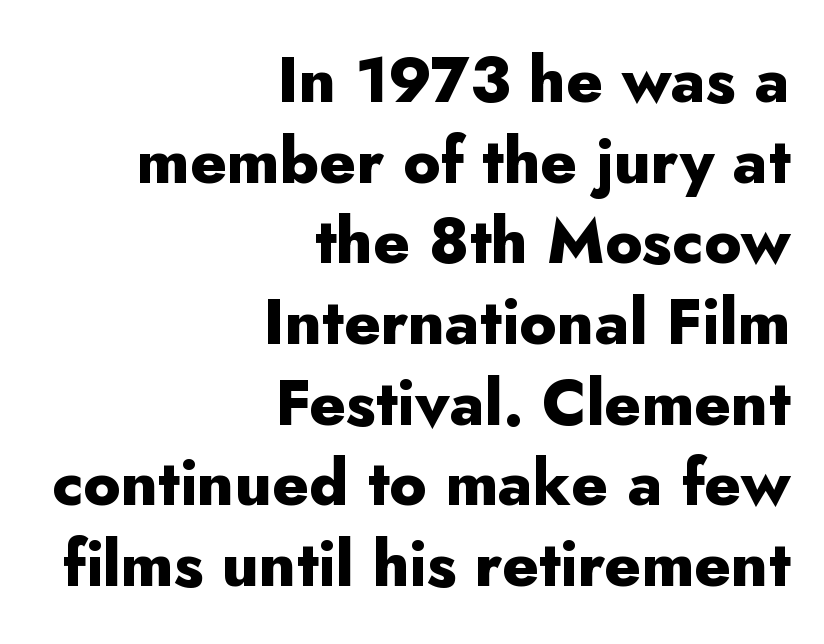
Q: Is the text bold? A: Yes.
Q: Is the text italic (slanted)? A: No, it is upright.
Q: Is the typeface a serif or a sans-serif typeface? A: Sans-serif.
Q: Is the text underlined? A: No.
Q: How is the paragraph aligned? A: Right-aligned.
Q: Is the spacing between letters normal or unusually wide? A: Normal.
Q: Is the spacing between lines tight, normal or loose? A: Normal.
Q: Width (condensed, normal, or wide)? A: Normal.
Q: Stroke contrast? A: Low.
Q: x-height? A: Small.
Q: Monospaced? A: No.
